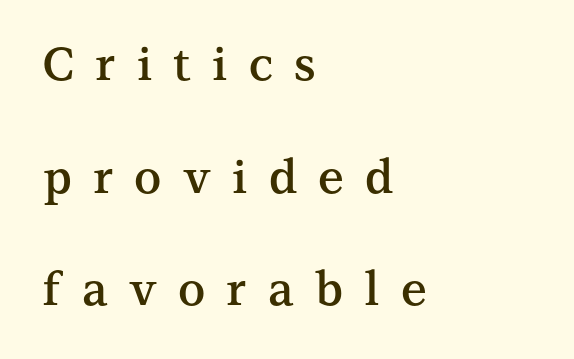
{"serif": "yes", "italic": "no", "bold": "semi", "weight": "semibold", "width": "normal", "stroke_contrast": "medium", "x_height": "medium", "monospaced": "no", "underline": "no", "align": "left", "line_spacing": "loose", "line_spacing_ratio": 2.45, "letter_spacing": "wide", "letter_spacing_em": 0.46, "glyph_px": 46}
